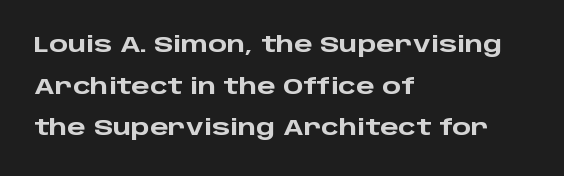
The image shows 22 px bold type, upright; set left-aligned, line spacing 1.89x, normal letter spacing, not underlined.
